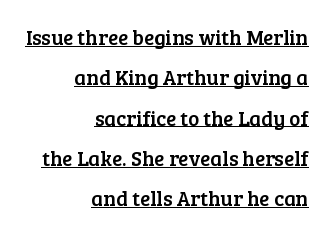
{"italic": "no", "underline": "yes", "align": "right", "line_spacing": "loose", "line_spacing_ratio": 1.92, "letter_spacing": "normal", "letter_spacing_em": 0.0, "glyph_px": 21}
